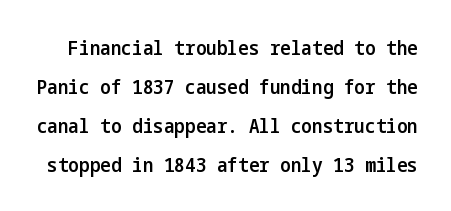
{"italic": "no", "bold": "semi", "underline": "no", "line_spacing": "loose", "line_spacing_ratio": 1.95, "letter_spacing": "normal", "letter_spacing_em": 0.0, "glyph_px": 20}
